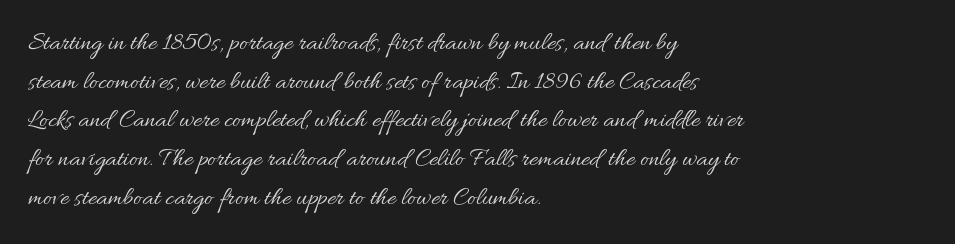
Q: Is the text bold? A: No.
Q: Is the text italic (slanted)? A: Yes.
Q: Is the text underlined? A: No.
Q: How is the paragraph aligned? A: Left-aligned.
Q: Is the spacing between letters normal or unusually wide? A: Normal.
Q: Is the spacing between lines tight, normal or loose? A: Normal.
